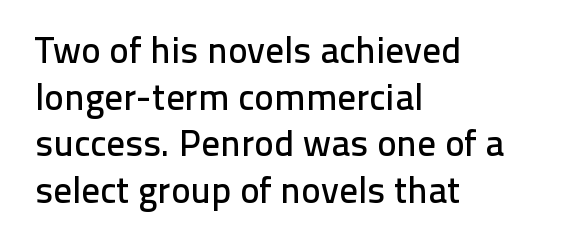
The image shows 37 px sans-serif type, upright; set left-aligned, normal line spacing (1.26x), normal letter spacing, not underlined; low stroke contrast and a medium x-height.
